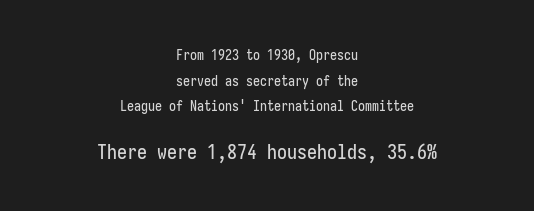
There is no visible air inserted between adjacent glyphs. Only glyphs here, with clear space below each row. The lettering stays uniformly vertical, giving the passage a roman look. Type size steps up from the first block to the second. The rag falls on both sides of this text block equally.
